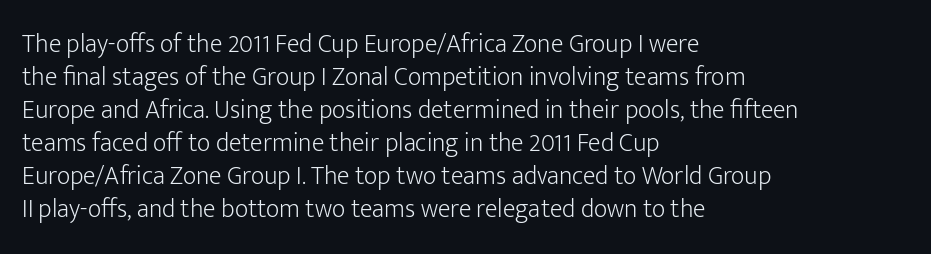
{"italic": "no", "bold": "no", "underline": "no", "align": "left", "line_spacing": "normal", "line_spacing_ratio": 1.27, "letter_spacing": "normal", "letter_spacing_em": 0.0, "glyph_px": 26}
